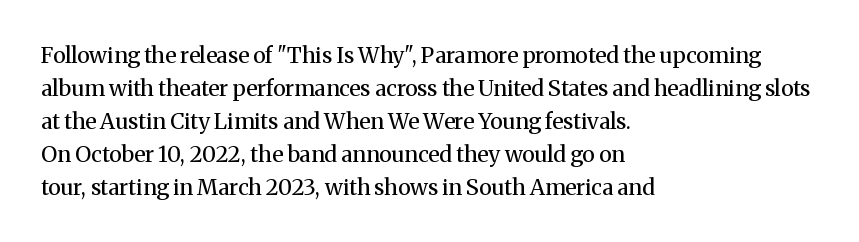
The image shows 22 px text type, upright; set left-aligned, normal line spacing (1.5x), normal letter spacing, not underlined.
